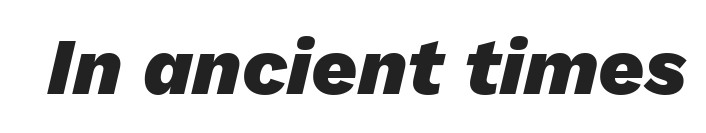
The image shows 80 px heavy type, italic (leaning right); set normal letter spacing, not underlined; low stroke contrast and a medium x-height.
